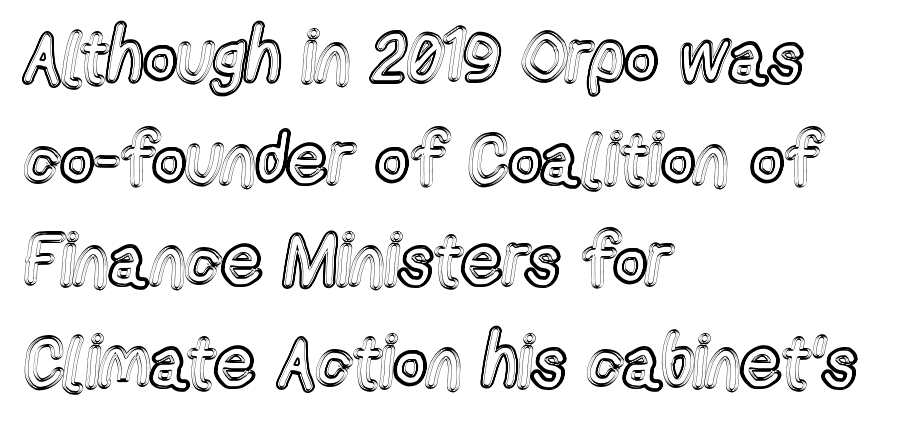
{"width": "condensed", "x_height": "medium", "monospaced": "no", "underline": "no", "align": "left", "line_spacing": "normal", "line_spacing_ratio": 1.41, "letter_spacing": "normal", "letter_spacing_em": 0.0, "glyph_px": 72}
